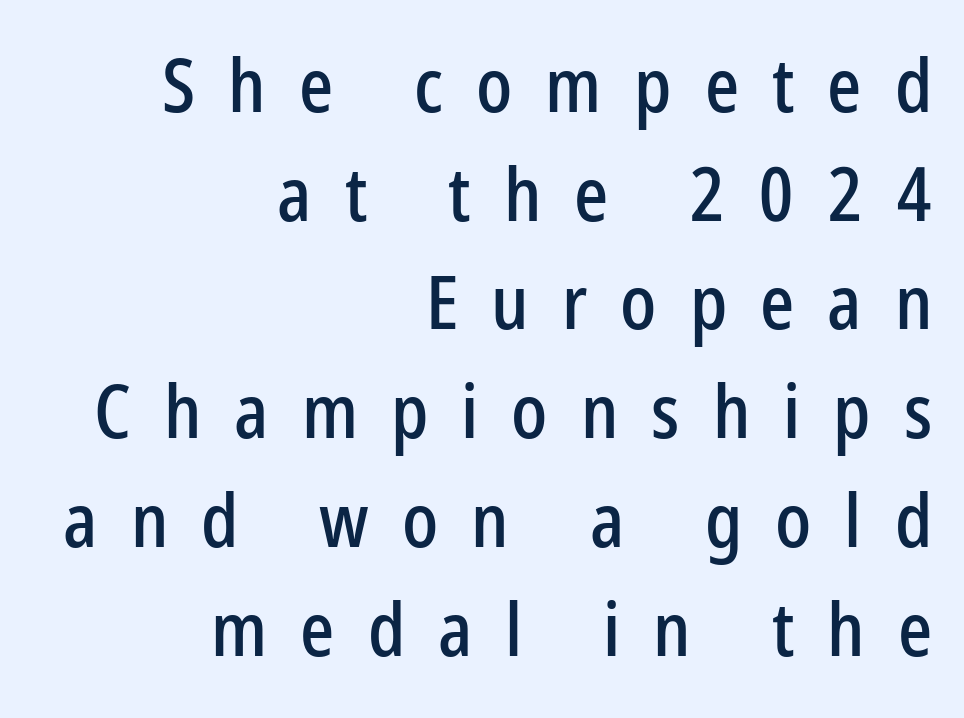
{"serif": "no", "italic": "no", "width": "condensed", "stroke_contrast": "low", "x_height": "medium", "monospaced": "no", "underline": "no", "align": "right", "line_spacing": "normal", "line_spacing_ratio": 1.45, "letter_spacing": "wide", "letter_spacing_em": 0.44, "glyph_px": 75}
